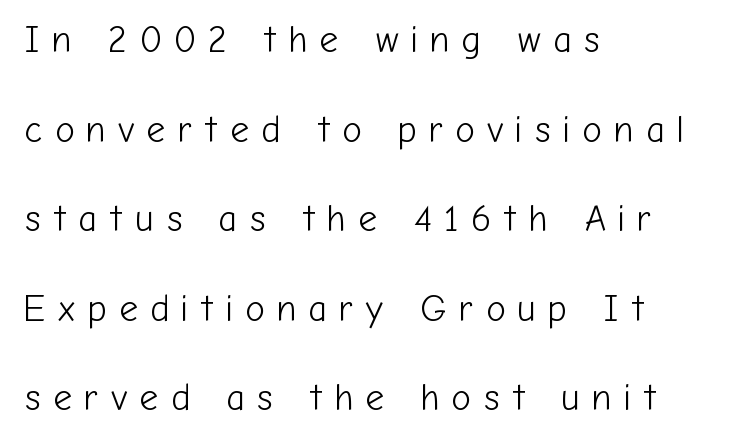
You could not count columns in this text — the font is proportionally spaced. Note: no serifs on the glyphs. If you measured baseline to baseline, you'd find a long distance. Inter-character spacing is expanded well beyond the font's built-in metrics.
